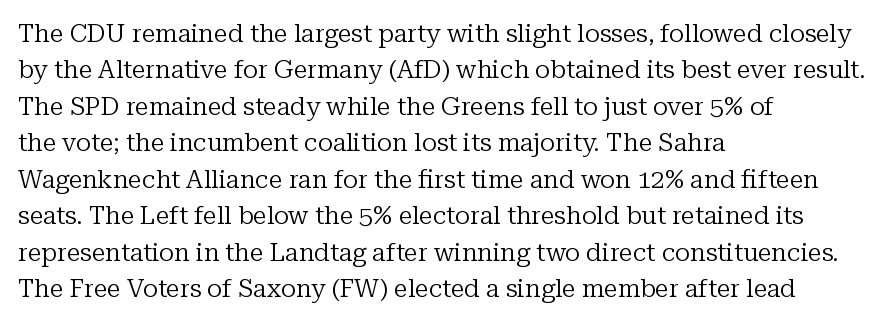
{"italic": "no", "bold": "no", "underline": "no", "align": "left", "line_spacing": "normal", "line_spacing_ratio": 1.46, "letter_spacing": "normal", "letter_spacing_em": 0.0, "glyph_px": 25}
